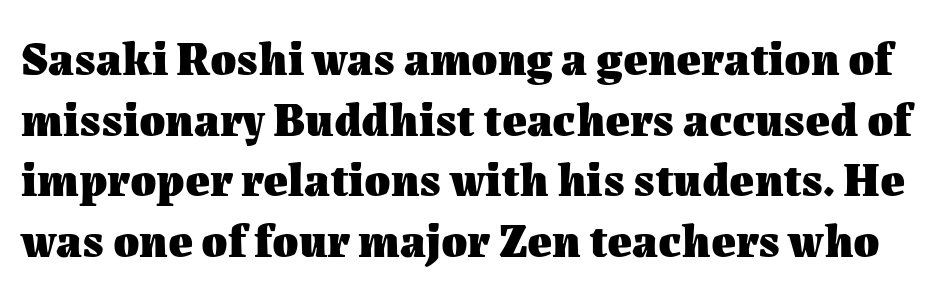
The image shows 47 px heavy type, upright; set normal line spacing (1.29x), normal letter spacing, not underlined; medium stroke contrast and a medium x-height.
